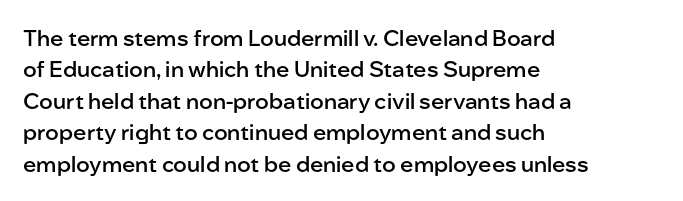
Successive baselines arrive at the customary interval. Horizontally, the lines are justified to the leading edge only. Short note: letters normally spaced. Emphasis by weight is partial: semibold. The gap between lines stays unmarked. Ordinary non-slanted type is in use.
